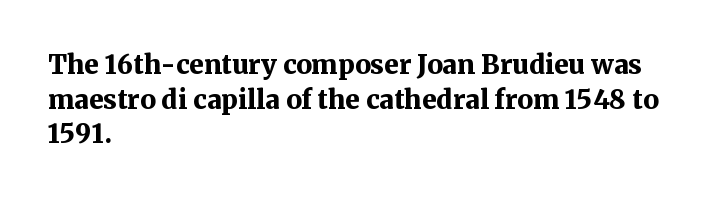
Do the letters lean? They stand straight. Standard letterfit; no display-style spreading of the glyphs. The strip under each line holds only bare page. The rendering anchors every line to the left-hand side. The glyphs have the mass of a bold cut. Quick note: interline space is typical.
